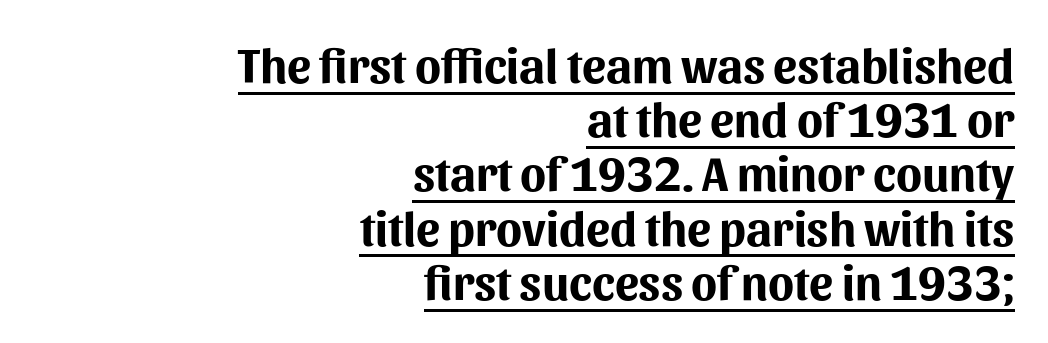
Reading down the column, the eye jumps only a short way to each next line. Does a line run under the words? Yes, clearly. The passage is arranged like a letterhead date or caption credit — flush right. Font category for this specimen: sans-serif.
